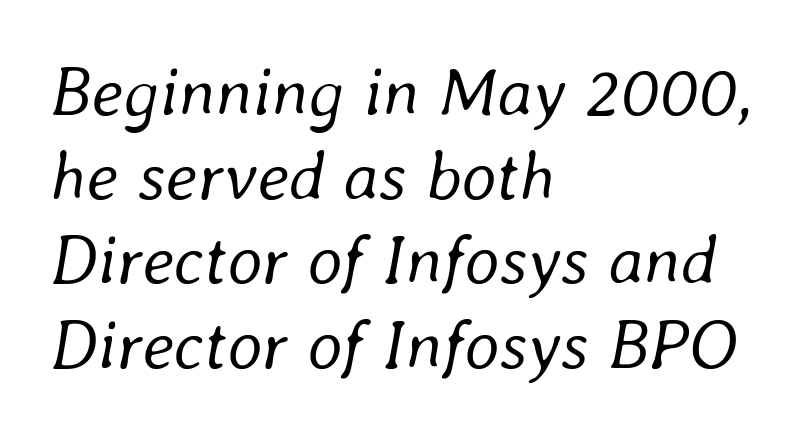
Q: Is the text bold? A: No.
Q: Is the text italic (slanted)? A: Yes, it leans right by about 8 degrees.
Q: Is the text underlined? A: No.
Q: How is the paragraph aligned? A: Left-aligned.
Q: Is the spacing between letters normal or unusually wide? A: Normal.
Q: Width (condensed, normal, or wide)? A: Normal.
Q: Stroke contrast? A: Low.
Q: x-height? A: Medium.
Q: Monospaced? A: No.
